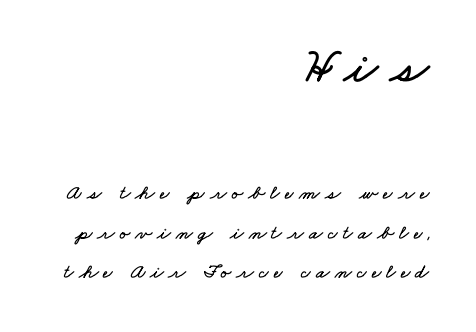
{"width": "wide", "stroke_contrast": "low", "x_height": "small", "monospaced": "no", "underline": "no", "align": "right", "line_spacing": "loose", "line_spacing_ratio": 1.97, "letter_spacing": "wide", "letter_spacing_em": 0.25, "larger_block": "first", "size_ratio": 2.5, "glyph_px": 50}
